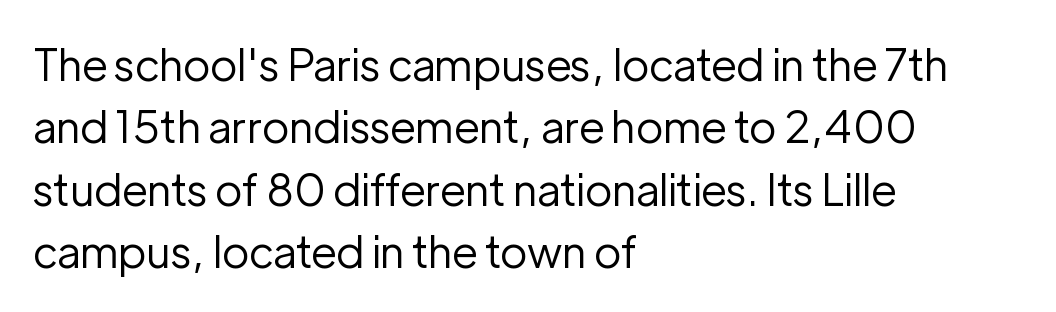
{"serif": "no", "italic": "no", "bold": "no", "weight": "regular", "width": "normal", "stroke_contrast": "low", "x_height": "medium", "monospaced": "no", "underline": "no", "align": "left", "line_spacing": "normal", "line_spacing_ratio": 1.42, "letter_spacing": "normal", "letter_spacing_em": 0.0, "glyph_px": 44}
